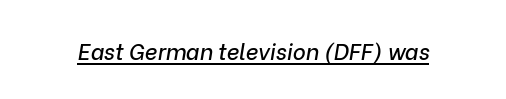
The image shows 22 px text type, italic (leaning right); set normal letter spacing, underlined.
